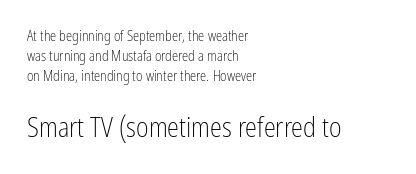
{"italic": "no", "bold": "no", "underline": "no", "align": "left", "line_spacing": "normal", "line_spacing_ratio": 1.44, "letter_spacing": "normal", "letter_spacing_em": 0.0, "larger_block": "second", "size_ratio": 1.93, "glyph_px": 27}
